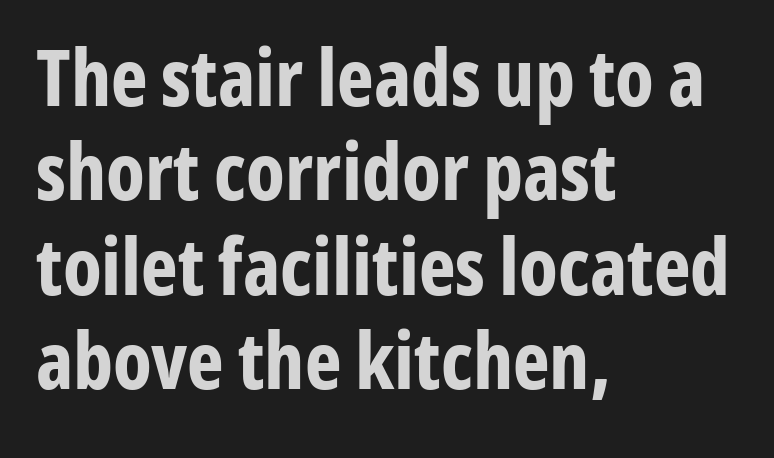
Q: Is the text bold? A: Yes.
Q: Is the text italic (slanted)? A: No, it is upright.
Q: Is the typeface a serif or a sans-serif typeface? A: Sans-serif.
Q: Is the text underlined? A: No.
Q: How is the paragraph aligned? A: Left-aligned.
Q: Is the spacing between letters normal or unusually wide? A: Normal.
Q: Width (condensed, normal, or wide)? A: Condensed.
Q: Stroke contrast? A: Low.
Q: x-height? A: Medium.
Q: Monospaced? A: No.
